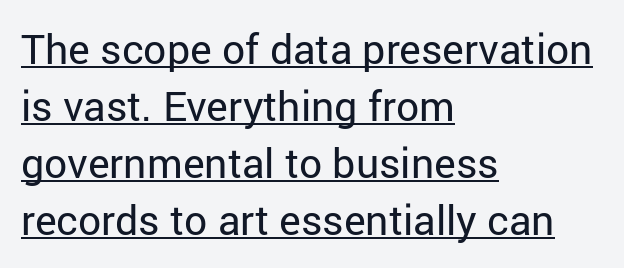
{"serif": "no", "italic": "no", "bold": "no", "weight": "regular", "width": "normal", "stroke_contrast": "low", "x_height": "medium", "monospaced": "no", "underline": "yes", "align": "left", "line_spacing": "normal", "line_spacing_ratio": 1.39, "letter_spacing": "normal", "letter_spacing_em": 0.0, "glyph_px": 41}
